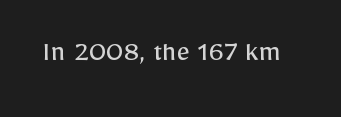
Nope, not italic — everything's standing straight. No letter is thick-stroked: the sample isn't bold. Plain, unruled lines of type. I'd call this a sans setting — the letters go barefoot. Here the designer chose a conventional face with non-uniform glyph widths. The tracking reads as untouched default to a designer's eye.
